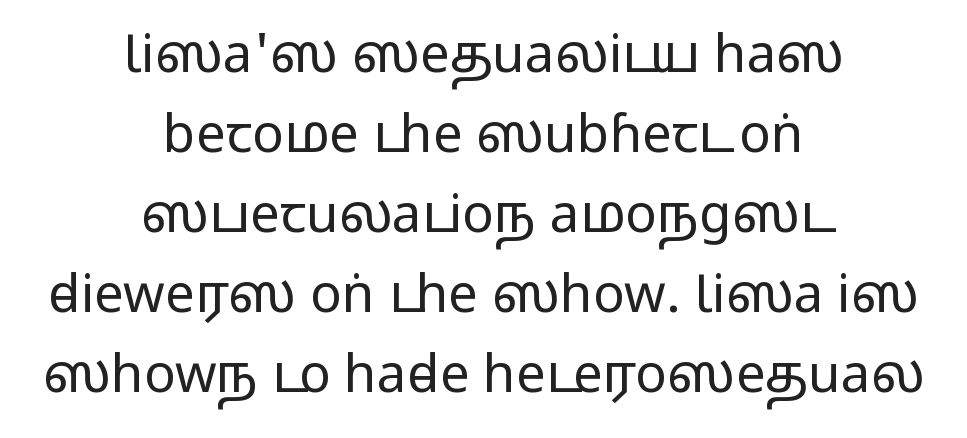
Q: Is the text italic (slanted)? A: No, it is upright.
Q: Is the typeface a serif or a sans-serif typeface? A: Sans-serif.
Q: Is the text underlined? A: No.
Q: How is the paragraph aligned? A: Centered.
Q: Is the spacing between letters normal or unusually wide? A: Normal.
Q: Is the spacing between lines tight, normal or loose? A: Normal.
Q: Width (condensed, normal, or wide)? A: Wide.
Q: Stroke contrast? A: Medium.
Q: Monospaced? A: No.
